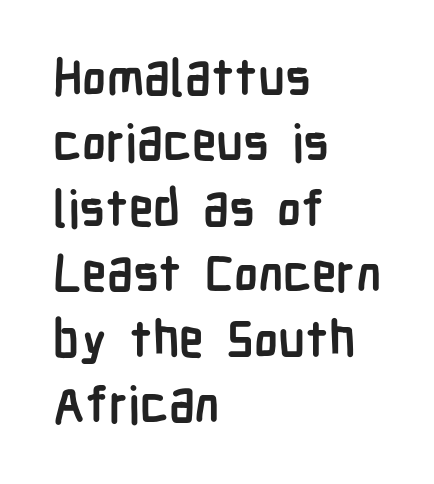
Q: Is the text bold? A: Yes.
Q: Is the text italic (slanted)? A: No, it is upright.
Q: Is the typeface a serif or a sans-serif typeface? A: Sans-serif.
Q: Is the text underlined? A: No.
Q: How is the paragraph aligned? A: Left-aligned.
Q: Is the spacing between letters normal or unusually wide? A: Normal.
Q: Is the spacing between lines tight, normal or loose? A: Normal.
Q: Width (condensed, normal, or wide)? A: Condensed.
Q: Stroke contrast? A: Low.
Q: x-height? A: Medium.
Q: Monospaced? A: No.
